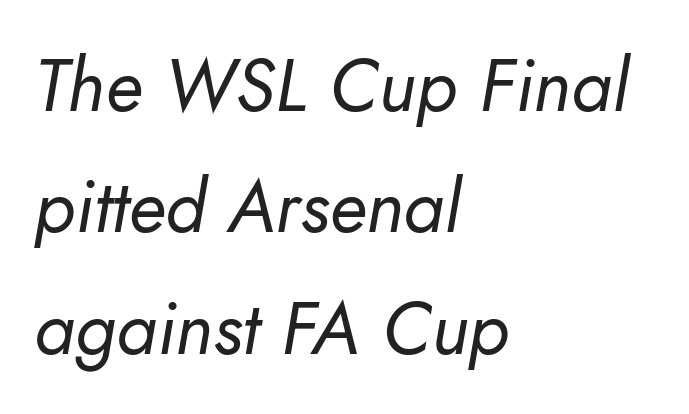
{"italic": "yes", "lean": "right", "slant_degrees": 10, "bold": "no", "weight": "regular", "width": "normal", "stroke_contrast": "low", "x_height": "small", "monospaced": "no", "underline": "no", "align": "left", "line_spacing": "normal", "line_spacing_ratio": 1.64, "letter_spacing": "normal", "letter_spacing_em": 0.0, "glyph_px": 74}
